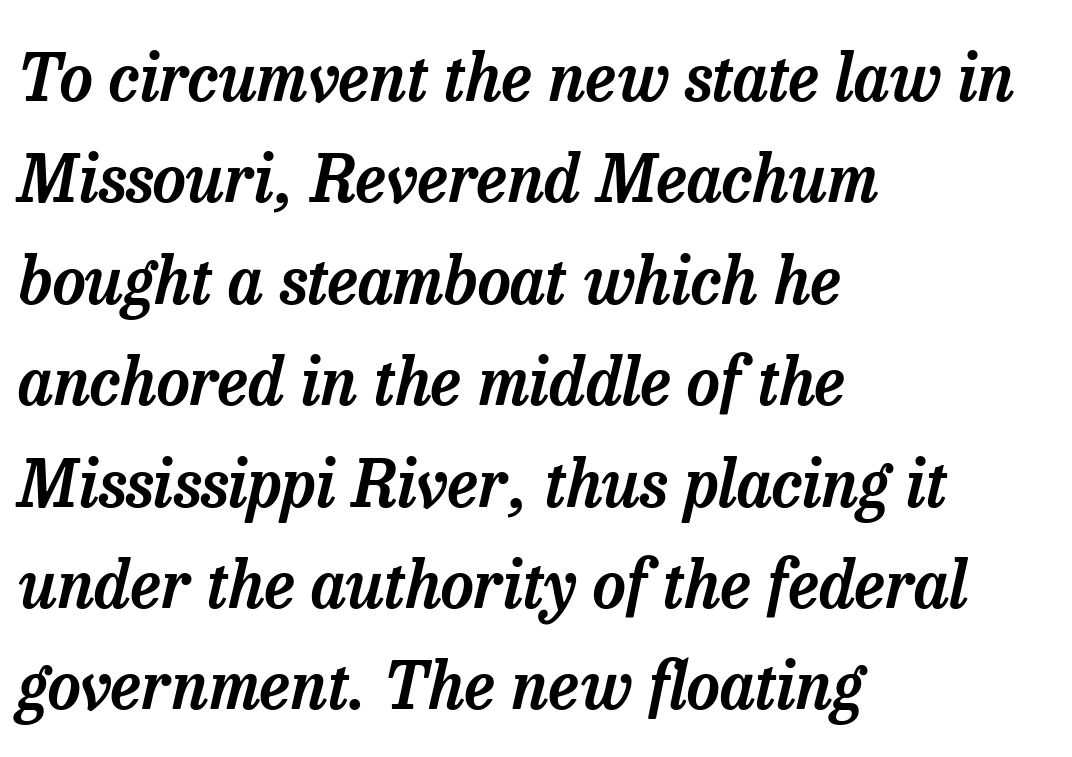
The horizontal fit of the characters is conventional and even. Summary of vertical rhythm: regular, with standard interline spacing. You could not count columns in this text — the font is proportionally spaced. The string is rendered with underlining switched off. Typographically, this falls in the serif category. Caption: multi-line text, flush left, ragged right.
